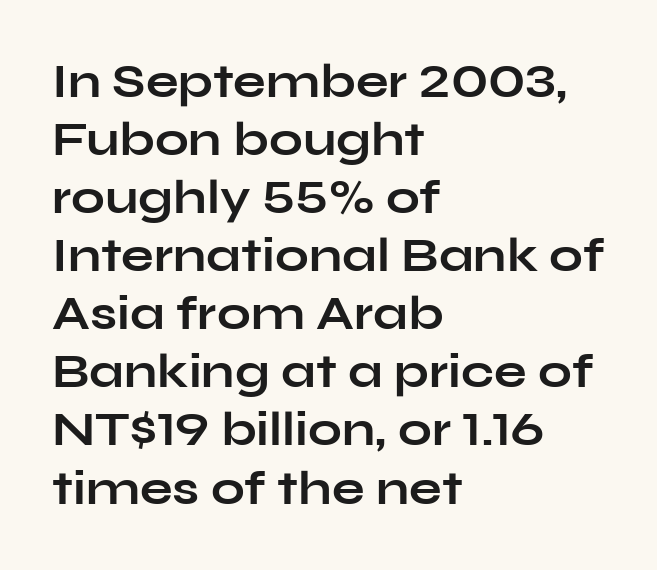
{"serif": "no", "italic": "no", "bold": "yes", "weight": "bold", "width": "wide", "stroke_contrast": "low", "x_height": "medium", "monospaced": "no", "underline": "no", "align": "left", "line_spacing_ratio": 1.21, "letter_spacing": "normal", "letter_spacing_em": 0.0, "glyph_px": 48}
